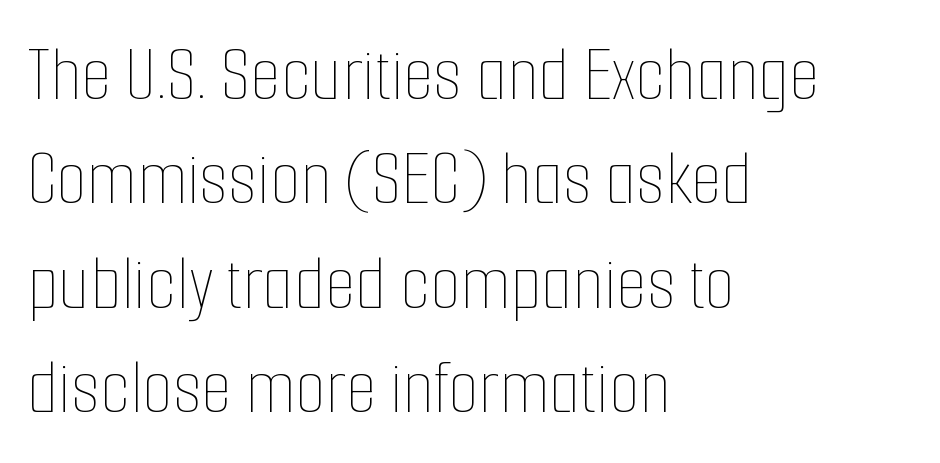
Bold? No — there's no thickening of the strokes. This sample is left-justified, so line endings fall wherever the words run out. Vertical spacing — default. Character widths vary here, with narrow letters taking less room than wide ones. Characters remain perfectly vertical along every line. The passage shown has conventional tracking throughout.
